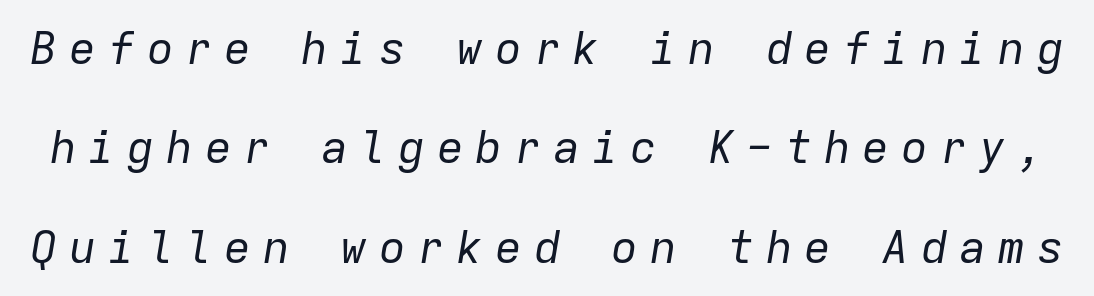
Quick note: interline space is abundant. You could only call the tracking loose — the letters float apart. Is this a heavy cut? Hardly; it is regular or lighter. Every character here occupies the same horizontal width, giving the sample a typewriter-like rhythm.
